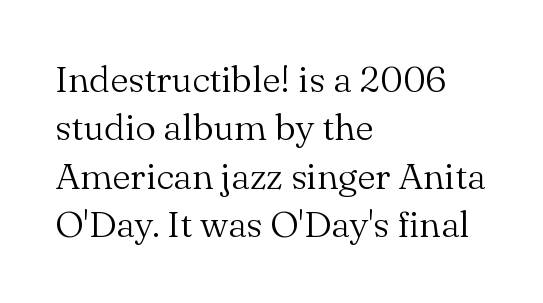
Q: Is the text bold? A: No.
Q: Is the text italic (slanted)? A: No, it is upright.
Q: Is the typeface a serif or a sans-serif typeface? A: Serif.
Q: Is the text underlined? A: No.
Q: How is the paragraph aligned? A: Left-aligned.
Q: Is the spacing between letters normal or unusually wide? A: Normal.
Q: Is the spacing between lines tight, normal or loose? A: Normal.
Q: Width (condensed, normal, or wide)? A: Normal.
Q: Stroke contrast? A: Medium.
Q: x-height? A: Small.
Q: Monospaced? A: No.
